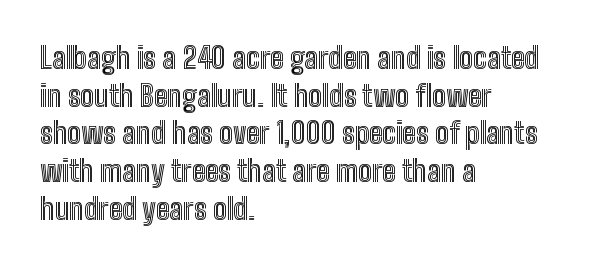
A classic flush-left, rag-right setting is used for this passage. Spacing between characters is what you'd get straight out of the box. Clear beneath every line of the passage. Notice how the stems are strictly vertical — no italics here. Summary of vertical rhythm: regular, with standard interline spacing. You could not count columns in this text — the font is proportionally spaced.
